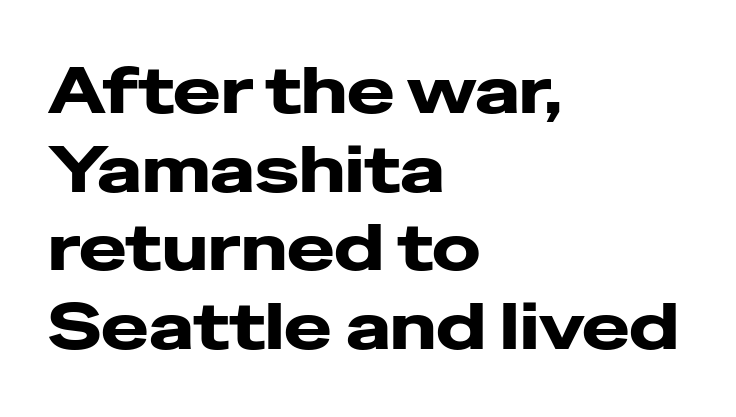
Q: Is the text italic (slanted)? A: No, it is upright.
Q: Is the typeface a serif or a sans-serif typeface? A: Sans-serif.
Q: Is the text underlined? A: No.
Q: How is the paragraph aligned? A: Left-aligned.
Q: Is the spacing between letters normal or unusually wide? A: Normal.
Q: Width (condensed, normal, or wide)? A: Wide.
Q: Stroke contrast? A: Low.
Q: x-height? A: Medium.
Q: Monospaced? A: No.
